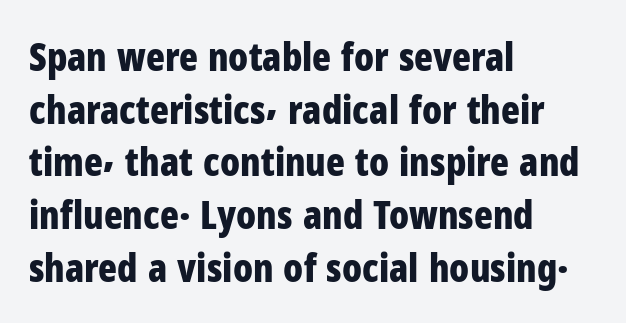
Q: Is the text bold? A: Yes.
Q: Is the text italic (slanted)? A: No, it is upright.
Q: Is the typeface a serif or a sans-serif typeface? A: Sans-serif.
Q: Is the text underlined? A: No.
Q: How is the paragraph aligned? A: Left-aligned.
Q: Is the spacing between letters normal or unusually wide? A: Normal.
Q: Is the spacing between lines tight, normal or loose? A: Normal.
Q: Width (condensed, normal, or wide)? A: Condensed.
Q: Stroke contrast? A: Low.
Q: x-height? A: Medium.
Q: Monospaced? A: No.
